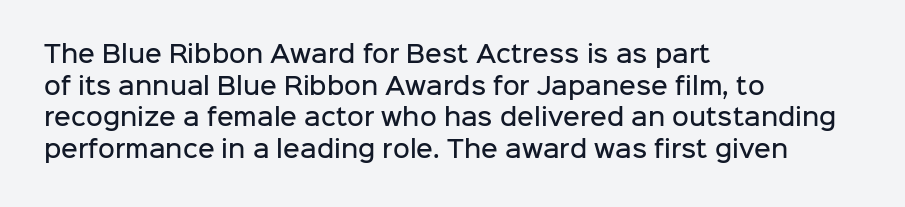
Ordinary non-slanted type is in use. This sample is left-justified, so line endings fall wherever the words run out. The letters sit at their default tracking, neither squeezed nor spread. Descenders are the only things crossing below the line.
